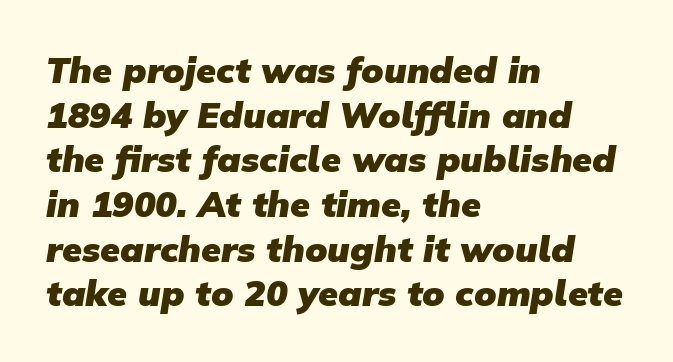
The image shows 36 px heavy sans-serif type; set left-aligned, line spacing 1.24x, normal letter spacing, not underlined; low stroke contrast and a medium x-height.
